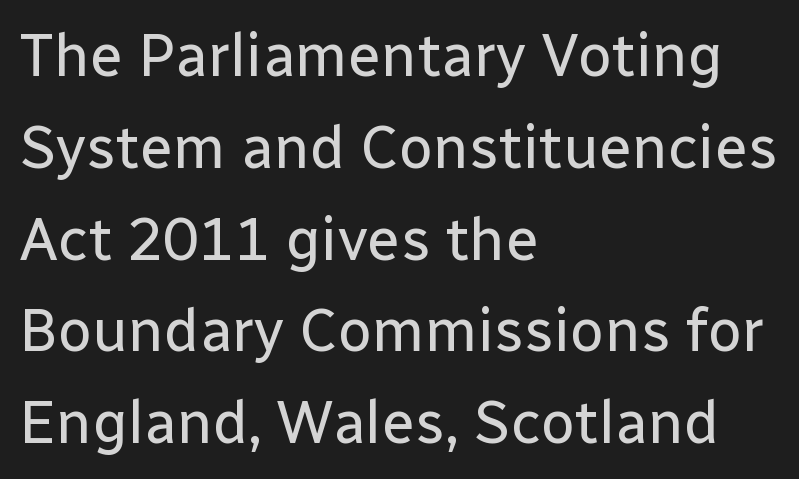
The image shows 60 px regular-weight sans-serif type, upright; set left-aligned, normal line spacing (1.53x), normal letter spacing, not underlined; low stroke contrast and a medium x-height.
